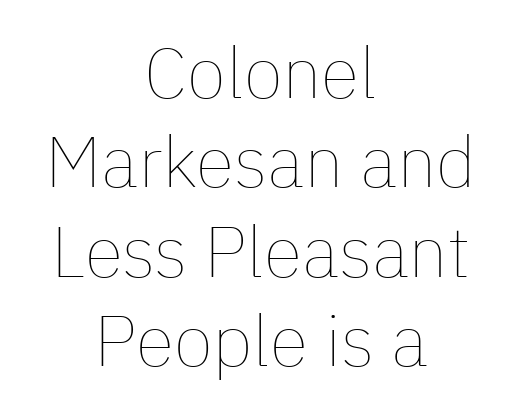
Leftover space on each line is divided equally before and after the words. Summary of weight: not heavy and not bold. Observe the ordinary spacing: letters are neighbours, not strangers. Beneath every word, the page is bare.
